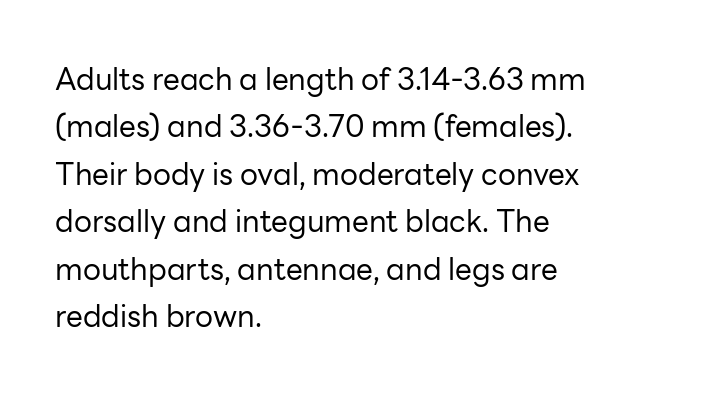
The image shows 30 px regular-weight sans-serif type, upright; set left-aligned, normal line spacing (1.58x), normal letter spacing, not underlined; low stroke contrast and a medium x-height.
